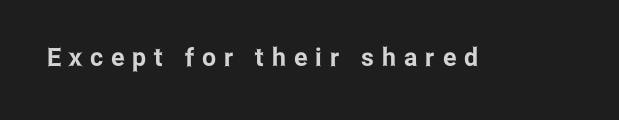
The image shows 25 px text type, upright; set unusually wide letter spacing (+0.32 em), not underlined.
